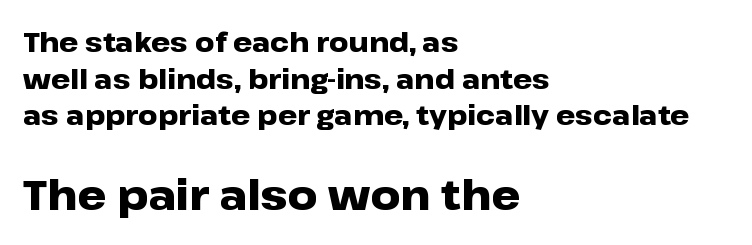
Q: Is the text bold? A: Yes.
Q: Is the text italic (slanted)? A: No, it is upright.
Q: Is the typeface a serif or a sans-serif typeface? A: Sans-serif.
Q: Is the text underlined? A: No.
Q: How is the paragraph aligned? A: Left-aligned.
Q: Is the spacing between letters normal or unusually wide? A: Normal.
Q: Is the spacing between lines tight, normal or loose? A: Normal.
Q: Which block of text is set in a larger size, the first (top) or the second (bottom)? A: The second (bottom) one.
Q: Width (condensed, normal, or wide)? A: Wide.
Q: Stroke contrast? A: Low.
Q: x-height? A: Medium.
Q: Monospaced? A: No.
